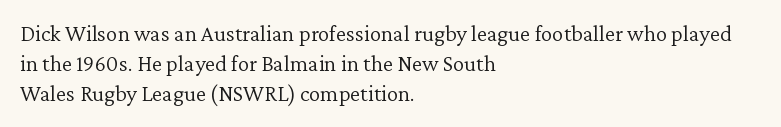
Q: Is the text bold? A: No.
Q: Is the text italic (slanted)? A: No, it is upright.
Q: Is the text underlined? A: No.
Q: How is the paragraph aligned? A: Left-aligned.
Q: Is the spacing between letters normal or unusually wide? A: Normal.
Q: Is the spacing between lines tight, normal or loose? A: Normal.
